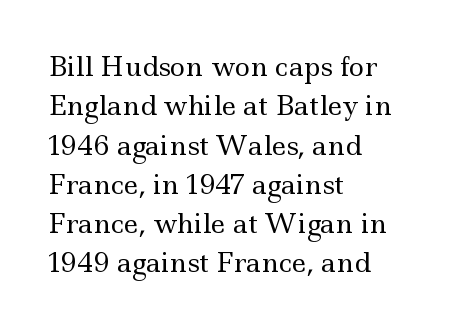
Q: Is the text bold? A: No.
Q: Is the text italic (slanted)? A: No, it is upright.
Q: Is the text underlined? A: No.
Q: How is the paragraph aligned? A: Left-aligned.
Q: Is the spacing between letters normal or unusually wide? A: Normal.
Q: Is the spacing between lines tight, normal or loose? A: Normal.
